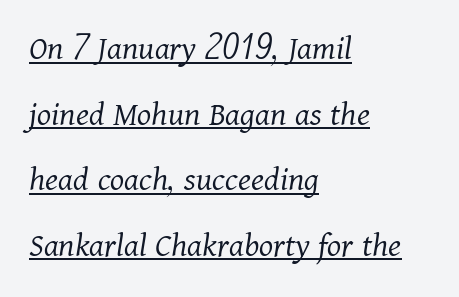
Q: Is the text bold? A: No.
Q: Is the text italic (slanted)? A: Yes, it leans right by about 11 degrees.
Q: Is the typeface a serif or a sans-serif typeface? A: Serif.
Q: Is the text underlined? A: Yes.
Q: How is the paragraph aligned? A: Left-aligned.
Q: Is the spacing between letters normal or unusually wide? A: Normal.
Q: Width (condensed, normal, or wide)? A: Normal.
Q: Stroke contrast? A: Medium.
Q: x-height? A: Medium.
Q: Monospaced? A: No.
